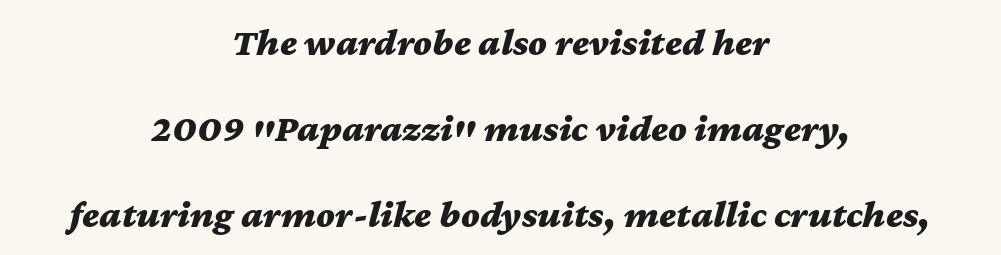
Q: Is the text bold? A: Yes.
Q: Is the text italic (slanted)? A: Yes, it leans right by about 12 degrees.
Q: Is the text underlined? A: No.
Q: How is the paragraph aligned? A: Centered.
Q: Is the spacing between letters normal or unusually wide? A: Normal.
Q: Is the spacing between lines tight, normal or loose? A: Loose.
Q: Width (condensed, normal, or wide)? A: Wide.
Q: Stroke contrast? A: Medium.
Q: x-height? A: Medium.
Q: Monospaced? A: No.
